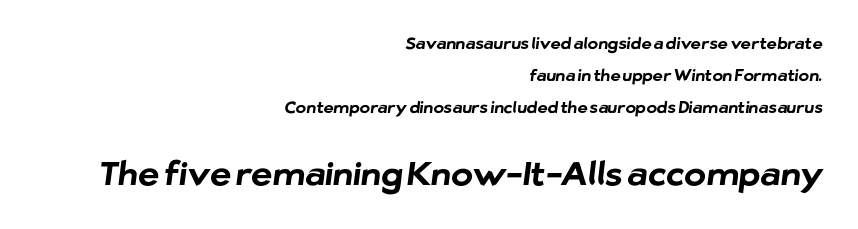
Q: Is the text bold? A: Yes.
Q: Is the typeface a serif or a sans-serif typeface? A: Sans-serif.
Q: Is the text underlined? A: No.
Q: How is the paragraph aligned? A: Right-aligned.
Q: Is the spacing between letters normal or unusually wide? A: Normal.
Q: Is the spacing between lines tight, normal or loose? A: Loose.
Q: Which block of text is set in a larger size, the first (top) or the second (bottom)? A: The second (bottom) one.
Q: Width (condensed, normal, or wide)? A: Normal.
Q: Stroke contrast? A: Low.
Q: x-height? A: Medium.
Q: Monospaced? A: No.
